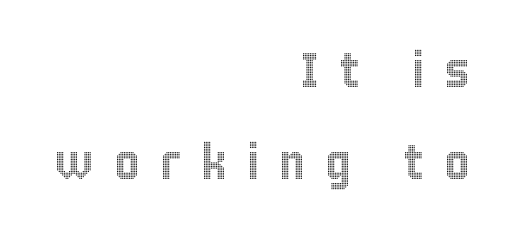
In terms of letterspacing, this is a distinctly airy, spread setting. All the whitespace from short lines collects on the left. This is the regular roman posture of the typeface. Here the designer chose a conventional face with non-uniform glyph widths.
